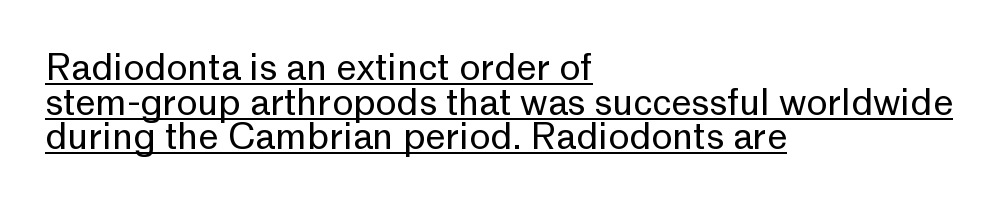
The image shows 36 px regular-weight sans-serif type, upright; set left-aligned, tight line spacing (0.96x), normal letter spacing, underlined; low stroke contrast and a medium x-height.
